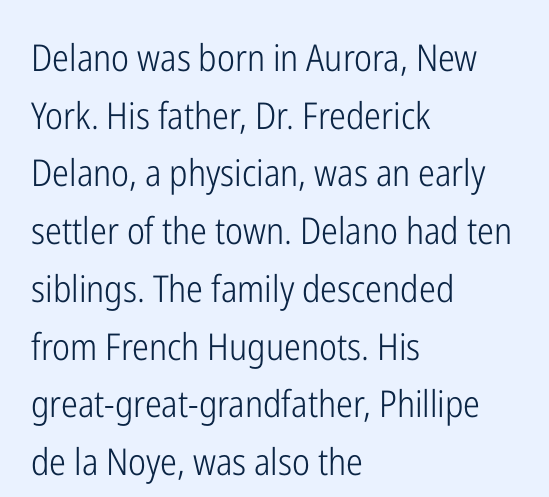
Q: Is the text bold? A: No.
Q: Is the text italic (slanted)? A: No, it is upright.
Q: Is the typeface a serif or a sans-serif typeface? A: Sans-serif.
Q: Is the text underlined? A: No.
Q: How is the paragraph aligned? A: Left-aligned.
Q: Is the spacing between letters normal or unusually wide? A: Normal.
Q: Is the spacing between lines tight, normal or loose? A: Normal.
Q: Width (condensed, normal, or wide)? A: Condensed.
Q: Stroke contrast? A: Low.
Q: x-height? A: Medium.
Q: Monospaced? A: No.
